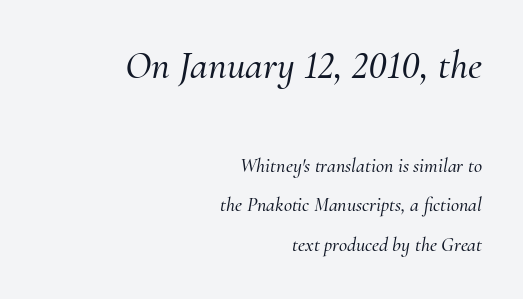
You get the large type first, then a drop to smaller type. The passage shown is typed in a proportional face where columns would drift. Check the space under the baseline: it is left empty. The leading is generous, giving the passage an open texture. Typeset ragged left — the right edge is the straight one.
